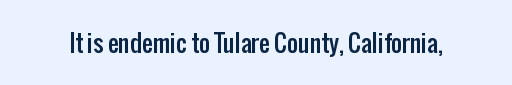
The image shows 24 px text type, upright; set normal letter spacing, not underlined.
